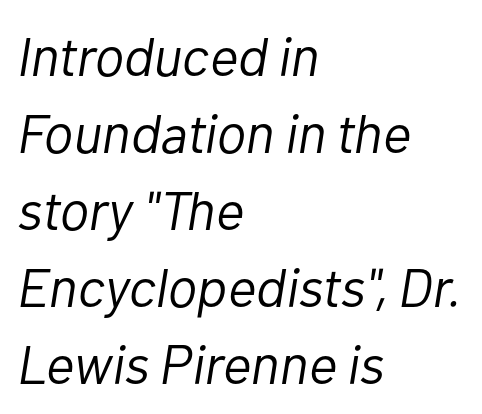
Q: Is the text bold? A: No.
Q: Is the text italic (slanted)? A: Yes, it leans right by about 10 degrees.
Q: Is the text underlined? A: No.
Q: How is the paragraph aligned? A: Left-aligned.
Q: Is the spacing between letters normal or unusually wide? A: Normal.
Q: Is the spacing between lines tight, normal or loose? A: Normal.
Q: Width (condensed, normal, or wide)? A: Normal.
Q: Stroke contrast? A: Low.
Q: x-height? A: Medium.
Q: Monospaced? A: No.
